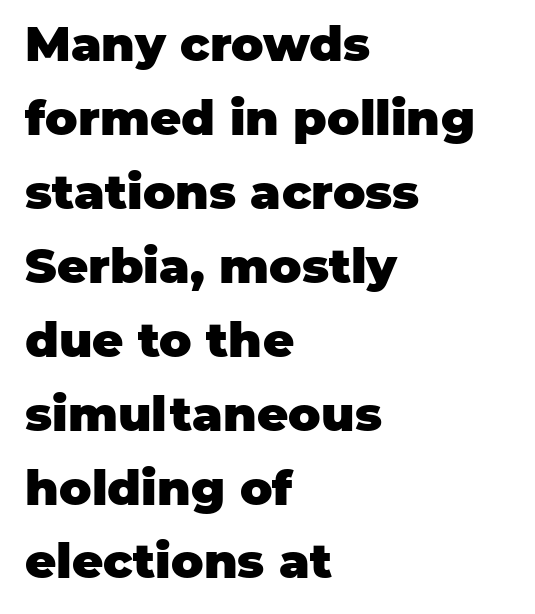
Heavy, bold letterforms. One glance says typical: line gaps are just what's usual. The face used here is proportionally spaced, like ordinary book or web type. The words here are not underlined. Where is the straight margin? On the left. The characters display no serif detailing; their extremities are plain.
